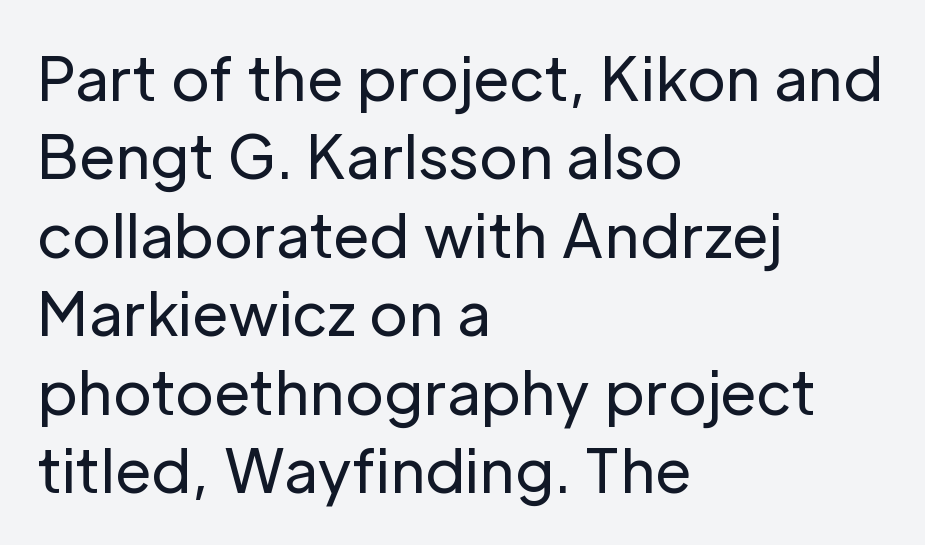
The image shows 59 px regular-weight sans-serif type, upright; set left-aligned, normal line spacing (1.33x), normal letter spacing, not underlined; low stroke contrast and a medium x-height.
